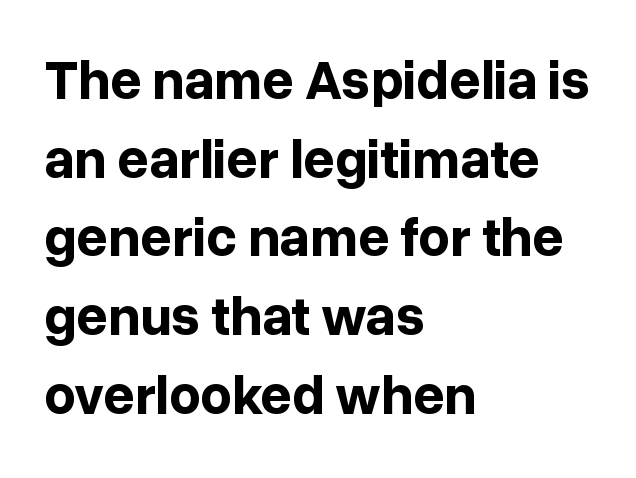
{"serif": "no", "italic": "no", "bold": "yes", "weight": "bold", "width": "normal", "stroke_contrast": "low", "x_height": "medium", "monospaced": "no", "underline": "no", "align": "left", "line_spacing": "normal", "line_spacing_ratio": 1.43, "letter_spacing": "normal", "letter_spacing_em": 0.0, "glyph_px": 55}
